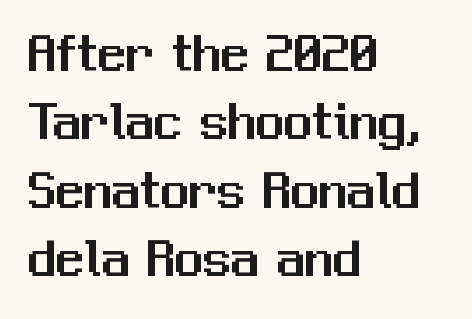
{"serif": "no", "italic": "no", "width": "normal", "stroke_contrast": "medium", "x_height": "medium", "monospaced": "no", "underline": "no", "align": "left", "line_spacing_ratio": 1.22, "letter_spacing": "normal", "letter_spacing_em": 0.0, "glyph_px": 56}
